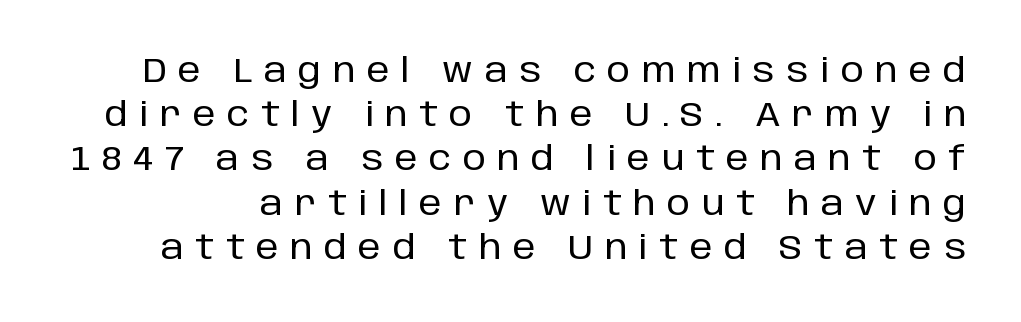
Q: Is the text italic (slanted)? A: No, it is upright.
Q: Is the typeface a serif or a sans-serif typeface? A: Sans-serif.
Q: Is the text underlined? A: No.
Q: Is the spacing between letters normal or unusually wide? A: Unusually wide.
Q: Is the spacing between lines tight, normal or loose? A: Normal.
Q: Width (condensed, normal, or wide)? A: Normal.
Q: Stroke contrast? A: Low.
Q: x-height? A: Large.
Q: Monospaced? A: No.
